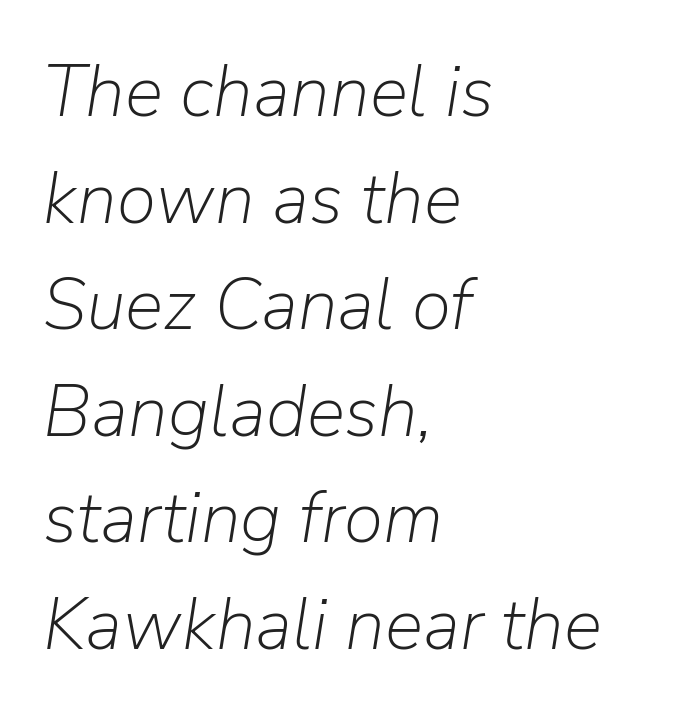
Q: Is the text bold? A: No.
Q: Is the text italic (slanted)? A: Yes, it leans right by about 9 degrees.
Q: Is the text underlined? A: No.
Q: How is the paragraph aligned? A: Left-aligned.
Q: Is the spacing between letters normal or unusually wide? A: Normal.
Q: Is the spacing between lines tight, normal or loose? A: Normal.
Q: Width (condensed, normal, or wide)? A: Normal.
Q: Stroke contrast? A: Low.
Q: x-height? A: Medium.
Q: Monospaced? A: No.
